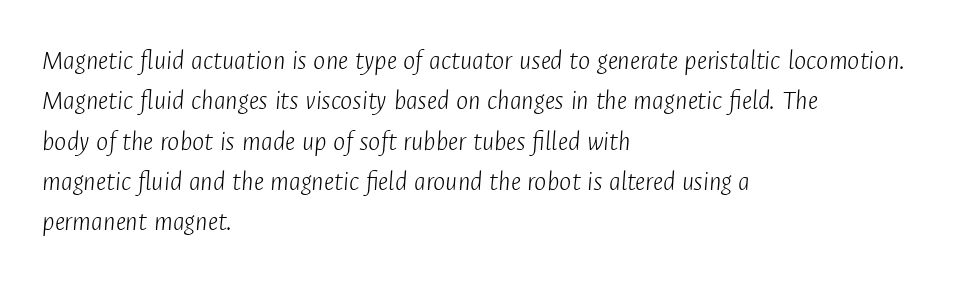
The image shows 29 px light, condensed type, italic (leaning right); set left-aligned, normal line spacing (1.39x), normal letter spacing, not underlined; low stroke contrast and a medium x-height.
